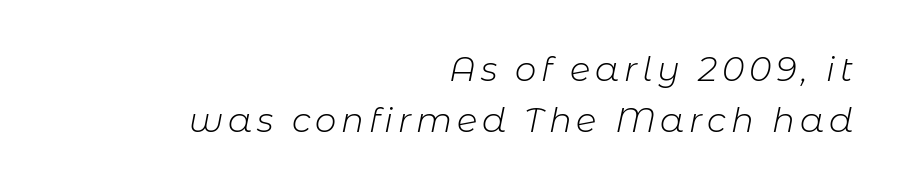
The image shows 34 px light type, italic (leaning right); set right-aligned, normal line spacing (1.49x), not underlined; low stroke contrast and a medium x-height.
